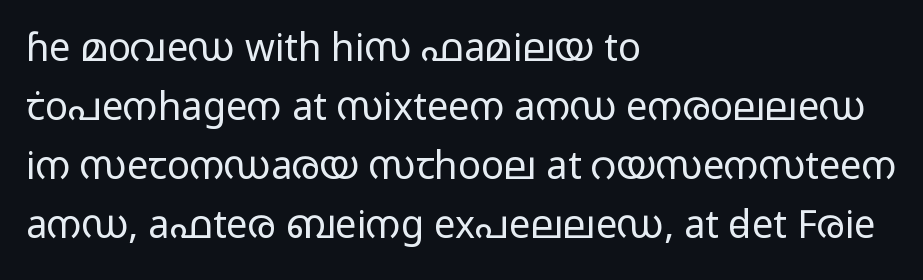
The image shows 38 px light, wide sans-serif type, upright; set left-aligned, normal line spacing (1.55x), normal letter spacing, not underlined; low stroke contrast and a medium x-height.
